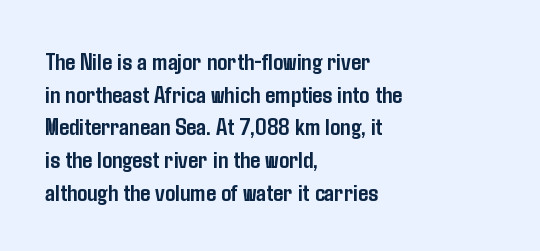
Q: Is the text bold? A: Yes.
Q: Is the text italic (slanted)? A: No, it is upright.
Q: Is the text underlined? A: No.
Q: How is the paragraph aligned? A: Left-aligned.
Q: Is the spacing between letters normal or unusually wide? A: Normal.
Q: Is the spacing between lines tight, normal or loose? A: Normal.
